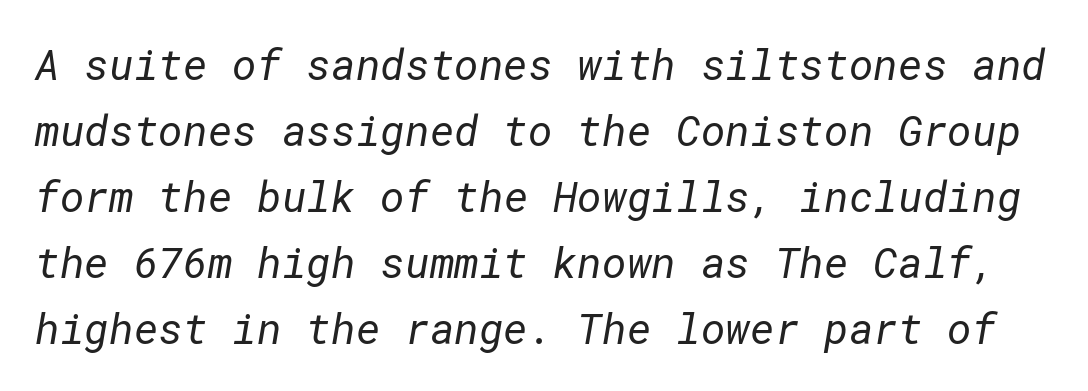
{"serif": "no", "bold": "no", "weight": "regular", "width": "normal", "stroke_contrast": "low", "x_height": "medium", "underline": "no", "line_spacing": "normal", "line_spacing_ratio": 1.57, "letter_spacing": "normal", "letter_spacing_em": 0.0, "glyph_px": 42}
